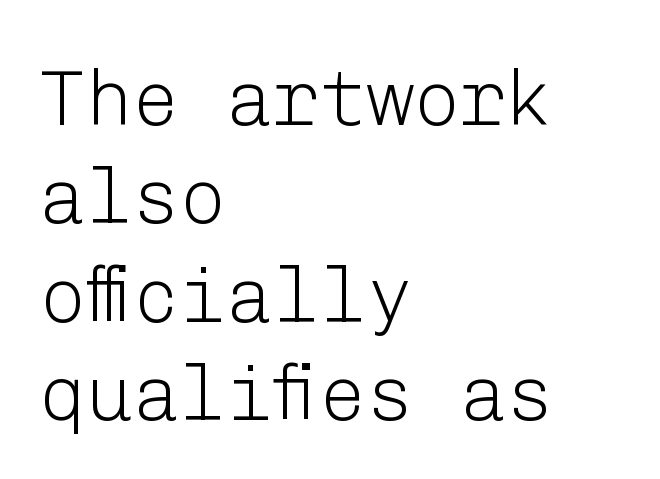
The image shows 78 px light sans-serif type, upright; set left-aligned, normal line spacing (1.26x), normal letter spacing, not underlined; low stroke contrast and a medium x-height.
